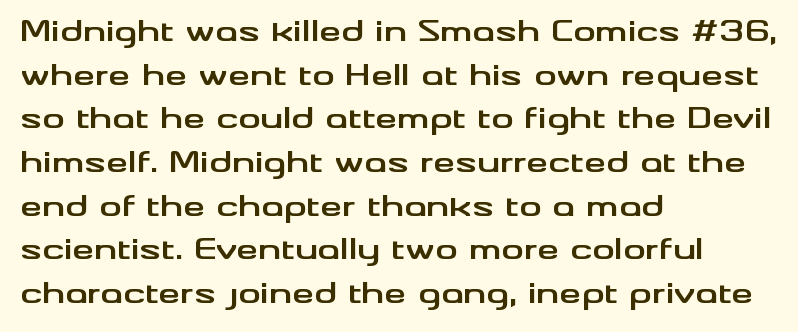
{"serif": "no", "italic": "no", "bold": "yes", "weight": "bold", "width": "wide", "stroke_contrast": "medium", "x_height": "small", "monospaced": "no", "underline": "no", "align": "left", "line_spacing": "normal", "line_spacing_ratio": 1.56, "letter_spacing": "normal", "letter_spacing_em": 0.0, "glyph_px": 28}
